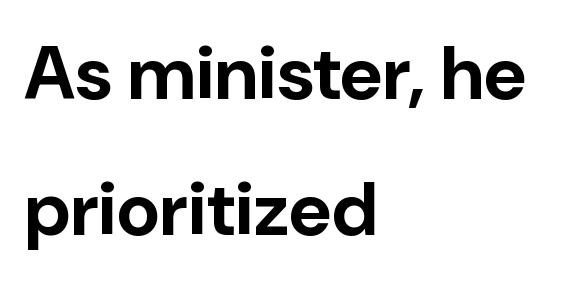
Q: Is the text bold? A: Yes.
Q: Is the text italic (slanted)? A: No, it is upright.
Q: Is the typeface a serif or a sans-serif typeface? A: Sans-serif.
Q: Is the text underlined? A: No.
Q: How is the paragraph aligned? A: Left-aligned.
Q: Is the spacing between letters normal or unusually wide? A: Normal.
Q: Width (condensed, normal, or wide)? A: Normal.
Q: Stroke contrast? A: Low.
Q: x-height? A: Medium.
Q: Monospaced? A: No.
